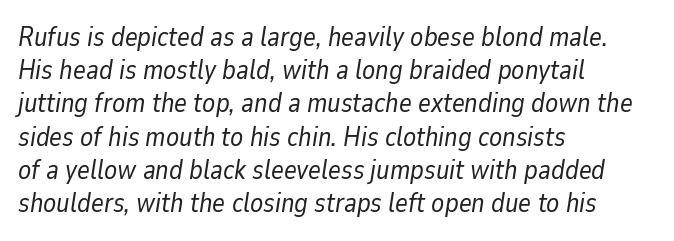
Is the stroke heavy? The answer is a plain regular-or-lighter. The rendering anchors every line to the left-hand side. Nobody touched the tracking dial on this one. Is the type slanted? Yes — the strokes lean at a clear angle.
